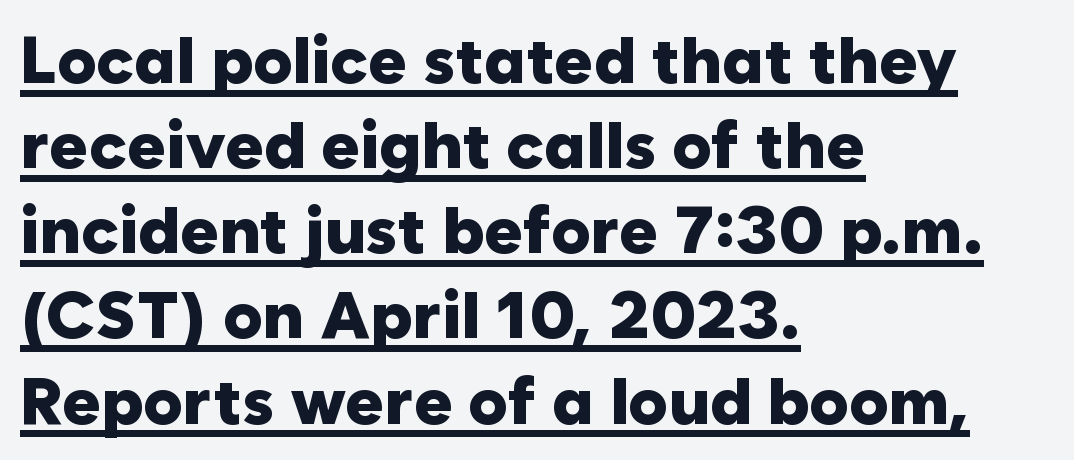
The passage shown stacks its lines at a standard gap. Leftover space on each line is placed entirely after the last word. I'd call this a sans setting — the letters go barefoot. Character widths vary here, with narrow letters taking less room than wide ones. What weight is shown? A full bold with thick strokes.
